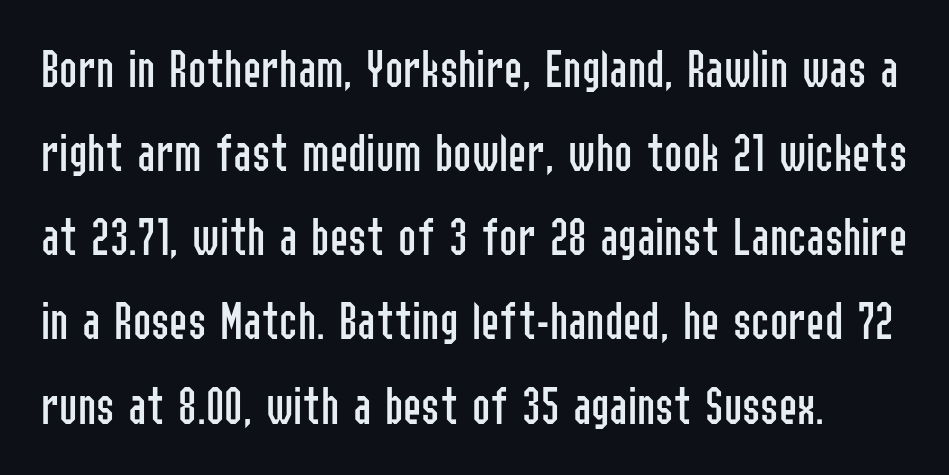
Q: Is the text bold? A: No.
Q: Is the text italic (slanted)? A: No, it is upright.
Q: Is the typeface a serif or a sans-serif typeface? A: Sans-serif.
Q: Is the text underlined? A: No.
Q: Is the spacing between letters normal or unusually wide? A: Normal.
Q: Is the spacing between lines tight, normal or loose? A: Normal.
Q: Width (condensed, normal, or wide)? A: Condensed.
Q: Stroke contrast? A: Low.
Q: x-height? A: Medium.
Q: Monospaced? A: No.
